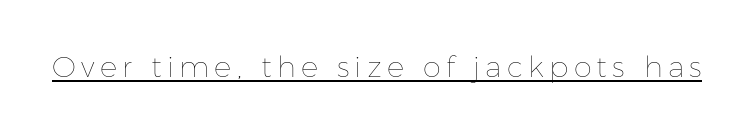
Q: Is the text bold? A: No.
Q: Is the text italic (slanted)? A: No, it is upright.
Q: Is the text underlined? A: Yes.
Q: Width (condensed, normal, or wide)? A: Normal.
Q: Stroke contrast? A: Low.
Q: x-height? A: Medium.
Q: Monospaced? A: No.
